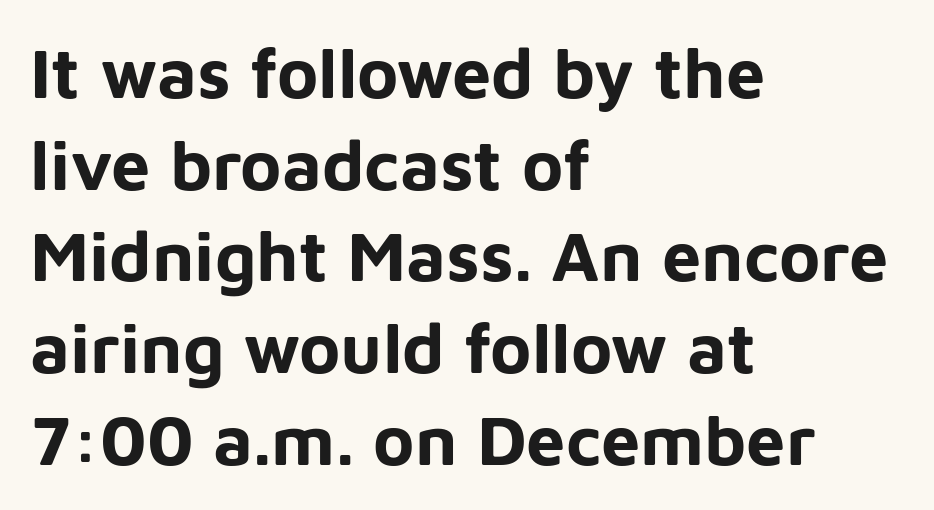
{"serif": "no", "italic": "no", "bold": "yes", "weight": "bold", "width": "normal", "stroke_contrast": "low", "x_height": "medium", "monospaced": "no", "underline": "no", "align": "left", "line_spacing": "normal", "line_spacing_ratio": 1.31, "letter_spacing": "normal", "letter_spacing_em": 0.0, "glyph_px": 70}
